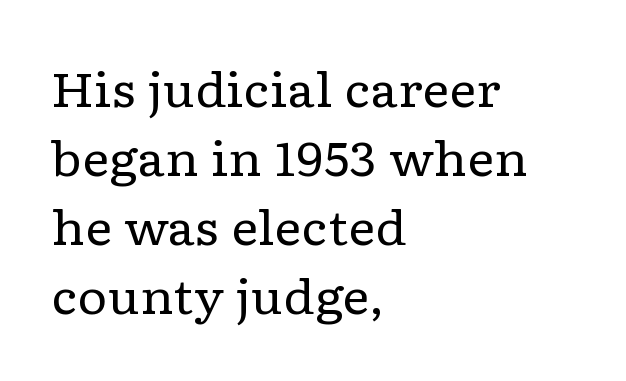
Q: Is the text bold? A: No.
Q: Is the text italic (slanted)? A: No, it is upright.
Q: Is the typeface a serif or a sans-serif typeface? A: Serif.
Q: Is the text underlined? A: No.
Q: How is the paragraph aligned? A: Left-aligned.
Q: Is the spacing between letters normal or unusually wide? A: Normal.
Q: Is the spacing between lines tight, normal or loose? A: Normal.
Q: Width (condensed, normal, or wide)? A: Wide.
Q: Stroke contrast? A: Low.
Q: x-height? A: Medium.
Q: Monospaced? A: No.
